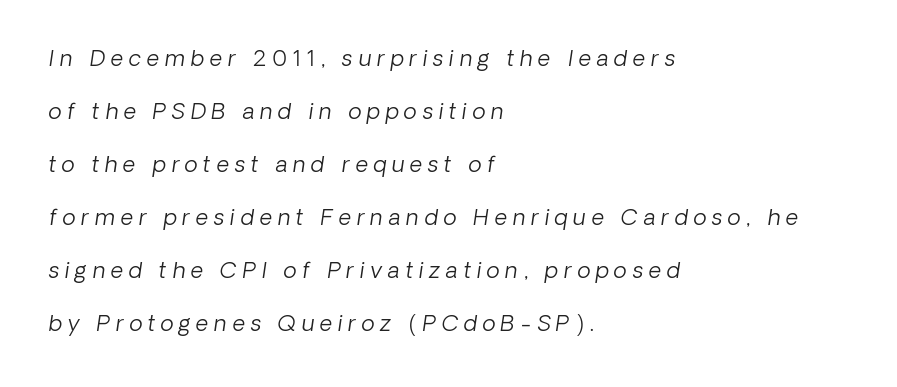
The image shows 22 px text type, italic (leaning right); set left-aligned, loose line spacing (2.41x), unusually wide letter spacing (+0.26 em), not underlined.
